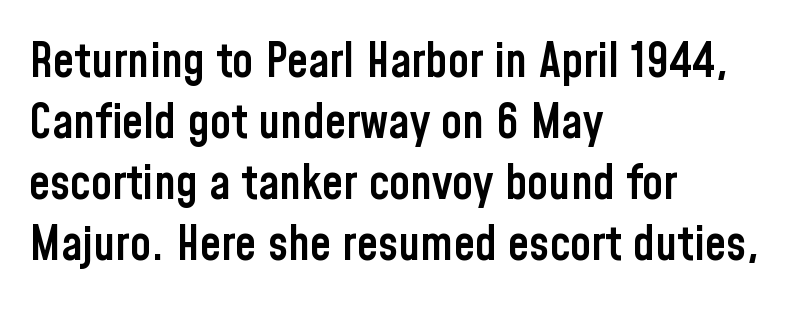
Descenders are the only things crossing below the line. The sample has been set in demibold, a notch under bold. Spacing verdict: proportional, widths tailored to each character. This rendering leaves character spacing at its baseline value. Upright lettering throughout.
